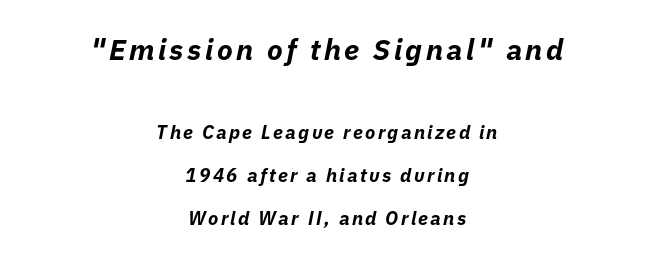
The image shows 29 px bold type, italic (leaning right); set centered, loose line spacing (2.27x), not underlined; the first (top) block is 1.53x larger; low stroke contrast and a medium x-height.
